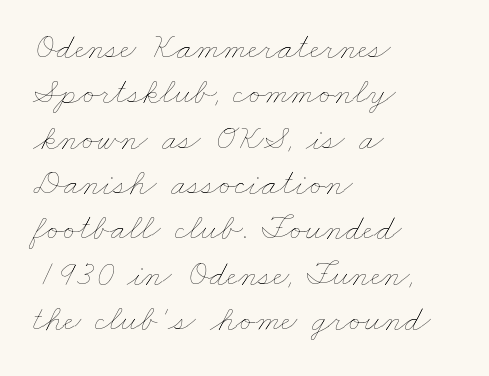
These lines keep a tight, regular rhythm from letter to letter. The face used here is proportionally spaced, like ordinary book or web type. Letters rest on an invisible, unmarked baseline. In CSS terms this would be text-align: left. The lines sit at an ordinary, default distance from one another. The font is comparable to plain body text, perhaps lighter.
